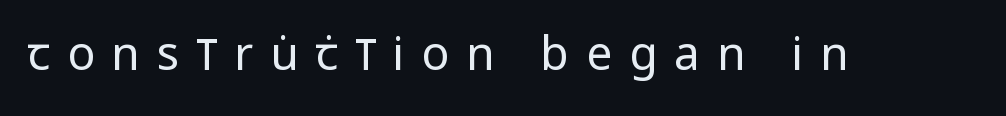
Unlike italic type, these characters show no tilt at all. In terms of letterform style, serifs are entirely absent. The line texture is sparse and dotted thanks to wide tracking. This rendering features lettering with no underline. Character widths vary here, with narrow letters taking less room than wide ones. Weight: in the light-to-regular range.
